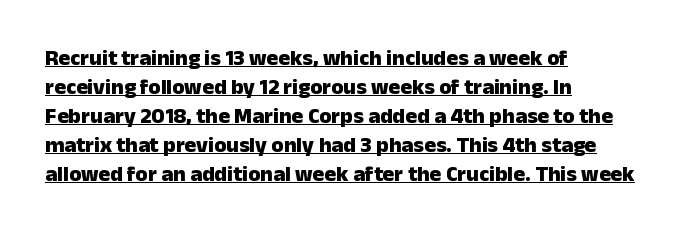
The image shows 22 px bold type, upright; set left-aligned, normal line spacing (1.32x), normal letter spacing, underlined.
